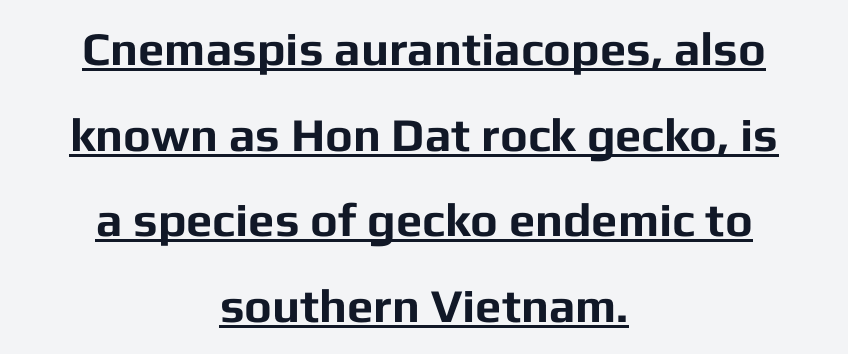
Q: Is the text bold? A: Yes.
Q: Is the text italic (slanted)? A: No, it is upright.
Q: Is the typeface a serif or a sans-serif typeface? A: Sans-serif.
Q: Is the text underlined? A: Yes.
Q: How is the paragraph aligned? A: Centered.
Q: Is the spacing between letters normal or unusually wide? A: Normal.
Q: Width (condensed, normal, or wide)? A: Normal.
Q: Stroke contrast? A: Low.
Q: x-height? A: Medium.
Q: Monospaced? A: No.
